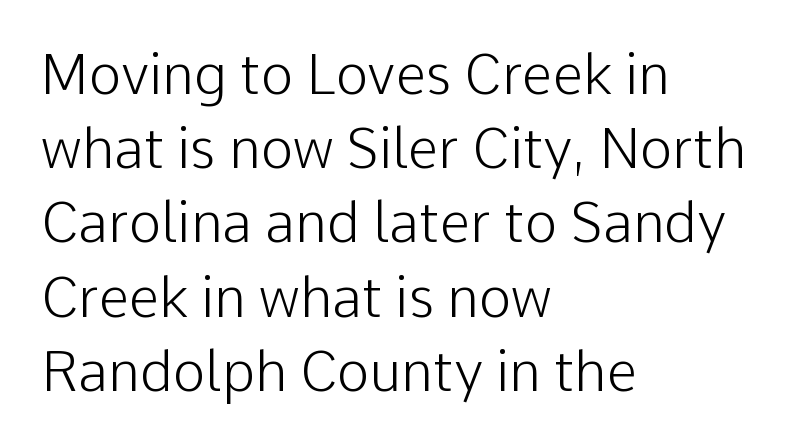
Q: Is the text bold? A: No.
Q: Is the text italic (slanted)? A: No, it is upright.
Q: Is the typeface a serif or a sans-serif typeface? A: Sans-serif.
Q: Is the text underlined? A: No.
Q: How is the paragraph aligned? A: Left-aligned.
Q: Is the spacing between letters normal or unusually wide? A: Normal.
Q: Is the spacing between lines tight, normal or loose? A: Normal.
Q: Width (condensed, normal, or wide)? A: Normal.
Q: Stroke contrast? A: Low.
Q: x-height? A: Medium.
Q: Monospaced? A: No.
